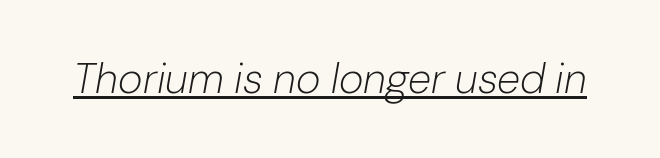
Q: Is the text bold? A: No.
Q: Is the text italic (slanted)? A: Yes, it leans right by about 10 degrees.
Q: Is the text underlined? A: Yes.
Q: Is the spacing between letters normal or unusually wide? A: Normal.
Q: Width (condensed, normal, or wide)? A: Normal.
Q: Stroke contrast? A: Low.
Q: x-height? A: Medium.
Q: Monospaced? A: No.
